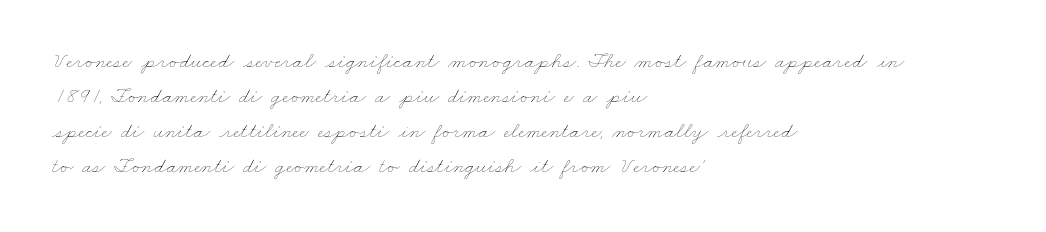
{"bold": "no", "underline": "no", "align": "left", "line_spacing": "normal", "line_spacing_ratio": 1.59, "letter_spacing": "normal", "letter_spacing_em": 0.0, "glyph_px": 22}
